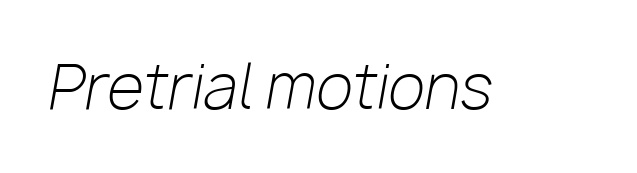
Q: Is the text bold? A: No.
Q: Is the text italic (slanted)? A: Yes, it leans right by about 10 degrees.
Q: Is the text underlined? A: No.
Q: Is the spacing between letters normal or unusually wide? A: Normal.
Q: Width (condensed, normal, or wide)? A: Normal.
Q: Stroke contrast? A: Low.
Q: x-height? A: Medium.
Q: Monospaced? A: No.
